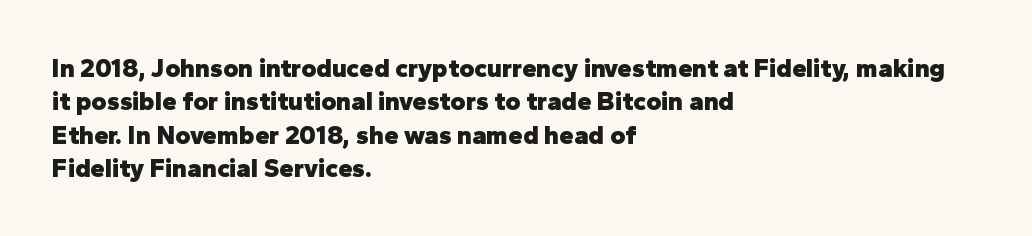
Q: Is the text bold? A: Yes.
Q: Is the text italic (slanted)? A: No, it is upright.
Q: Is the text underlined? A: No.
Q: How is the paragraph aligned? A: Left-aligned.
Q: Is the spacing between letters normal or unusually wide? A: Normal.
Q: Is the spacing between lines tight, normal or loose? A: Normal.
